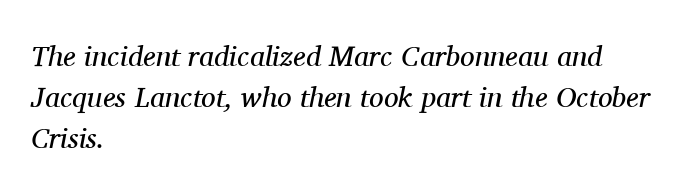
The image shows 29 px regular-weight serif type, italic (leaning right); set left-aligned, normal line spacing (1.41x), normal letter spacing, not underlined; medium stroke contrast and a medium x-height.
